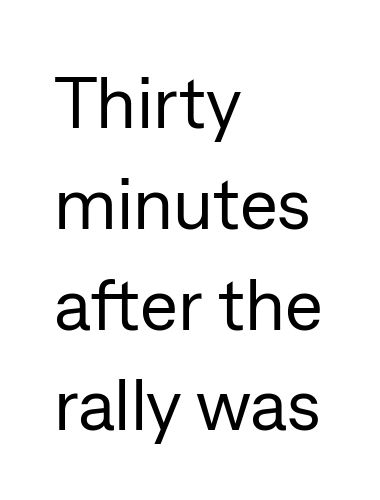
{"serif": "no", "italic": "no", "bold": "no", "weight": "regular", "width": "normal", "stroke_contrast": "low", "x_height": "medium", "monospaced": "no", "underline": "no", "align": "left", "line_spacing": "normal", "line_spacing_ratio": 1.4, "letter_spacing": "normal", "letter_spacing_em": 0.0, "glyph_px": 72}
